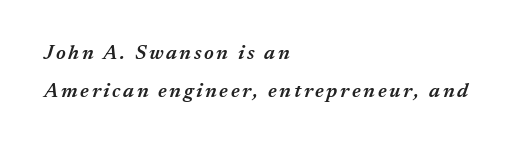
The image shows 20 px text type, italic (leaning right); set left-aligned, line spacing 1.88x, not underlined.
